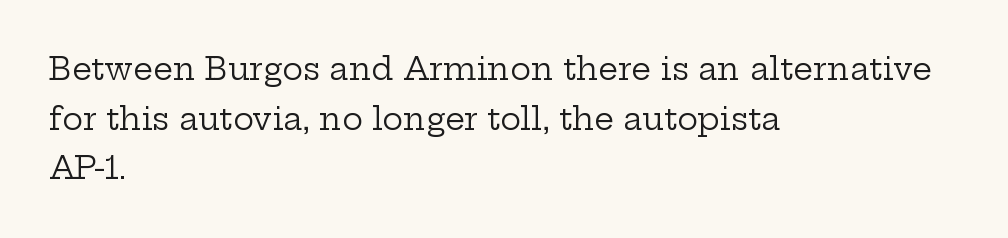
{"serif": "yes", "italic": "no", "bold": "no", "weight": "regular", "width": "wide", "stroke_contrast": "low", "x_height": "medium", "monospaced": "no", "underline": "no", "align": "left", "line_spacing": "normal", "line_spacing_ratio": 1.6, "letter_spacing": "normal", "letter_spacing_em": 0.0, "glyph_px": 31}
